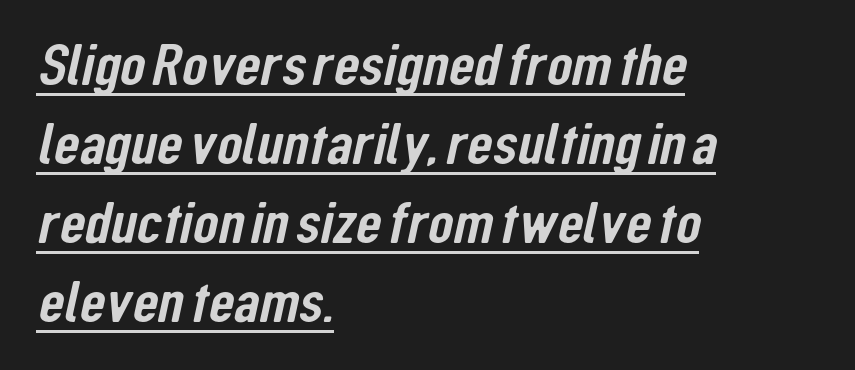
The passage shown stacks its lines at a standard gap. These lines keep a tight, regular rhythm from letter to letter. Nope, no serifs anywhere on these letters. The face used here is proportionally spaced, like ordinary book or web type.
